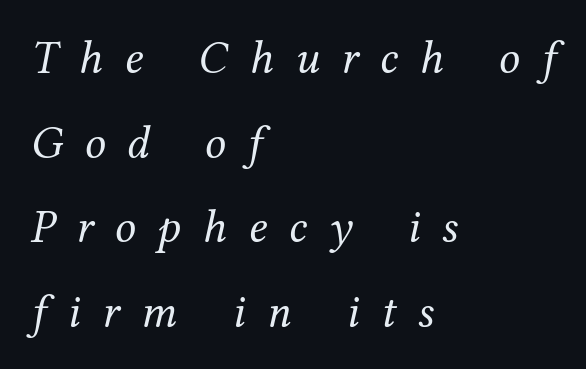
Q: Is the text bold? A: No.
Q: Is the text italic (slanted)? A: Yes, it leans right by about 12 degrees.
Q: Is the typeface a serif or a sans-serif typeface? A: Serif.
Q: Is the text underlined? A: No.
Q: How is the paragraph aligned? A: Left-aligned.
Q: Is the spacing between letters normal or unusually wide? A: Unusually wide.
Q: Width (condensed, normal, or wide)? A: Normal.
Q: Stroke contrast? A: Medium.
Q: x-height? A: Medium.
Q: Monospaced? A: No.
